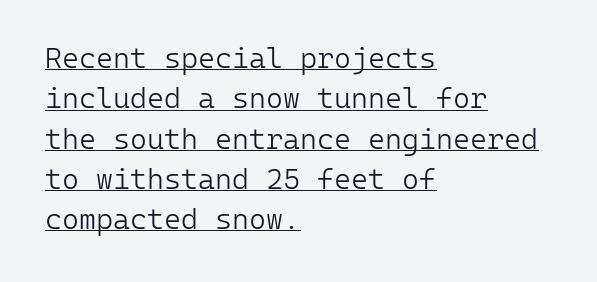
The image shows 29 px light sans-serif type, upright, monospaced; set left-aligned, normal line spacing (1.39x), normal letter spacing, underlined; low stroke contrast and a medium x-height.
